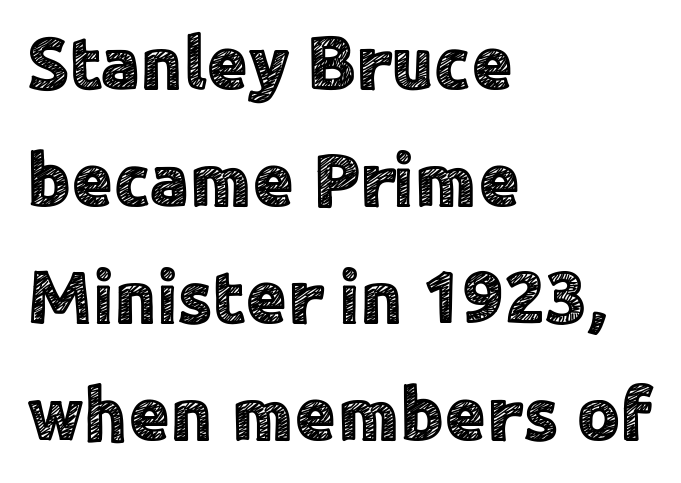
Q: Is the text italic (slanted)? A: No, it is upright.
Q: Is the typeface a serif or a sans-serif typeface? A: Sans-serif.
Q: Is the text underlined? A: No.
Q: How is the paragraph aligned? A: Left-aligned.
Q: Is the spacing between letters normal or unusually wide? A: Normal.
Q: Is the spacing between lines tight, normal or loose? A: Normal.
Q: Width (condensed, normal, or wide)? A: Normal.
Q: x-height? A: Medium.
Q: Monospaced? A: No.
